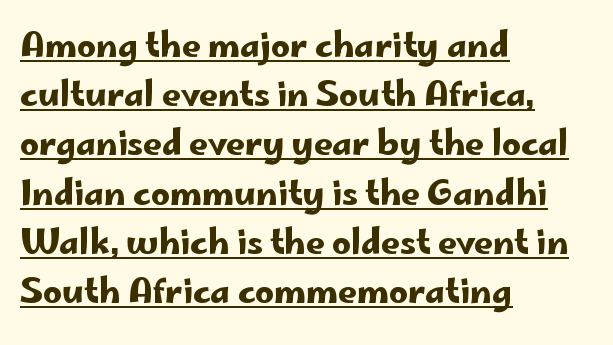
Nope, not italic — everything's standing straight. Varying glyph widths throughout — classic text-font behaviour. Summary of vertical rhythm: regular, with standard interline spacing. Short and long lines alike share a common starting point at left. Nothing sits at the stroke ends, so this counts as sans-serif. The passage shown is underscored from start to finish.
